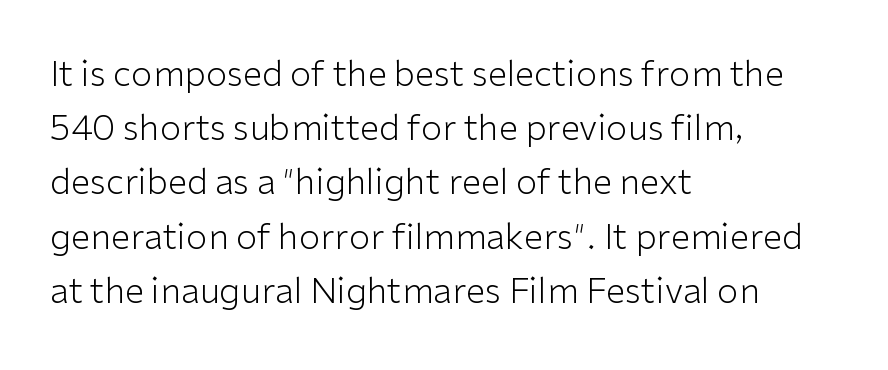
The image shows 35 px light sans-serif type, upright; set left-aligned, normal line spacing (1.55x), normal letter spacing, not underlined; low stroke contrast and a medium x-height.
